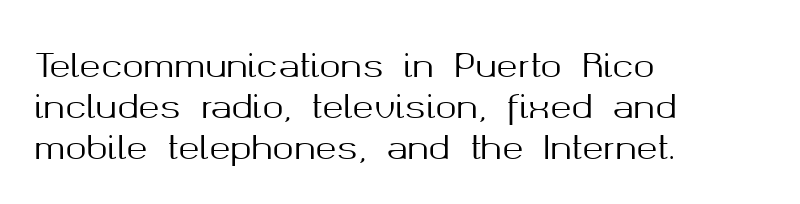
{"serif": "no", "italic": "no", "width": "normal", "stroke_contrast": "medium", "x_height": "medium", "monospaced": "no", "underline": "no", "align": "left", "line_spacing": "normal", "line_spacing_ratio": 1.28, "letter_spacing": "normal", "letter_spacing_em": 0.0, "glyph_px": 32}
